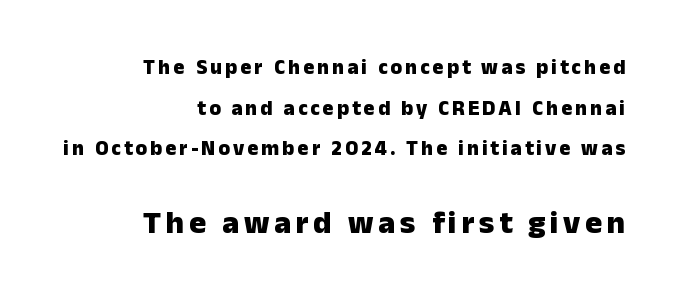
{"serif": "no", "italic": "no", "bold": "yes", "weight": "heavy", "width": "normal", "stroke_contrast": "low", "x_height": "medium", "monospaced": "no", "underline": "no", "align": "right", "line_spacing": "loose", "line_spacing_ratio": 1.94, "larger_block": "second", "size_ratio": 1.52, "glyph_px": 32}
